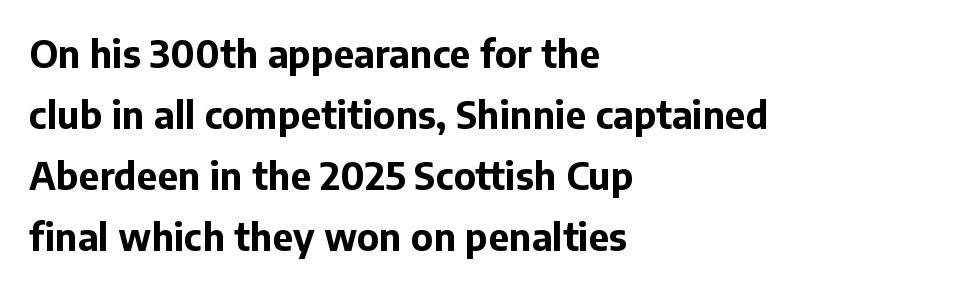
Q: Is the text bold? A: Yes.
Q: Is the text italic (slanted)? A: No, it is upright.
Q: Is the typeface a serif or a sans-serif typeface? A: Sans-serif.
Q: Is the text underlined? A: No.
Q: How is the paragraph aligned? A: Left-aligned.
Q: Is the spacing between letters normal or unusually wide? A: Normal.
Q: Is the spacing between lines tight, normal or loose? A: Normal.
Q: Width (condensed, normal, or wide)? A: Normal.
Q: Stroke contrast? A: Low.
Q: x-height? A: Medium.
Q: Monospaced? A: No.
